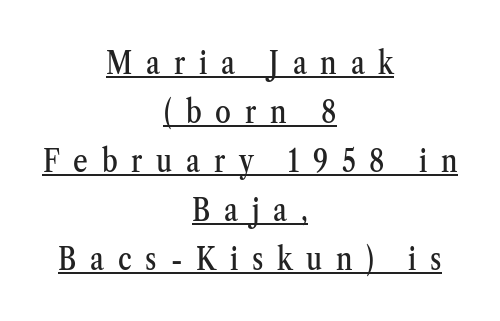
Interline gaps are of average width in this sample. Emphasis is given by a line drawn under the lettering. What stands out about the letter spacing? Its width — letters are far apart. Reading down the block, each line starts at a different indent, mirrored at its end. Stroke terminals: seriffed. Each letter keeps its own natural width here, so spacing adapts to shape.
